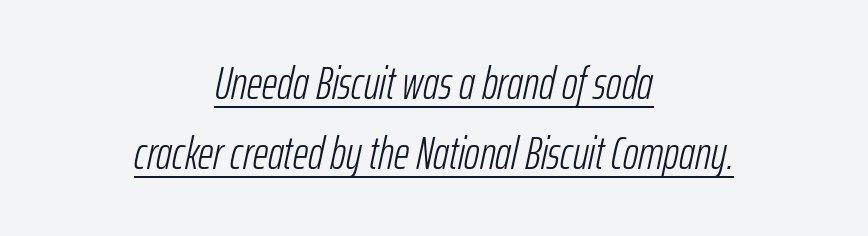
{"italic": "yes", "lean": "right", "slant_degrees": 12, "bold": "no", "weight": "light", "width": "condensed", "stroke_contrast": "low", "x_height": "medium", "monospaced": "no", "underline": "yes", "align": "center", "line_spacing": "normal", "line_spacing_ratio": 1.5, "letter_spacing": "normal", "letter_spacing_em": 0.0, "glyph_px": 47}
